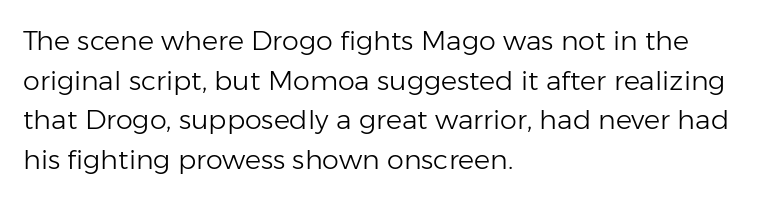
The image shows 27 px text type, upright; set left-aligned, normal line spacing (1.47x), normal letter spacing, not underlined.
